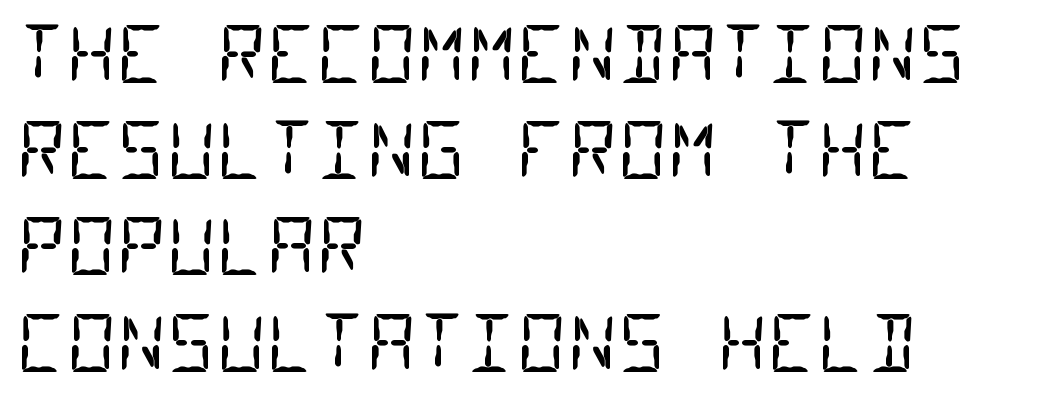
Q: Is the text bold? A: No.
Q: Is the typeface a serif or a sans-serif typeface? A: Sans-serif.
Q: Is the text underlined? A: No.
Q: How is the paragraph aligned? A: Left-aligned.
Q: Is the spacing between letters normal or unusually wide? A: Normal.
Q: Is the spacing between lines tight, normal or loose? A: Normal.
Q: Width (condensed, normal, or wide)? A: Condensed.
Q: Stroke contrast? A: Low.
Q: x-height? A: Large.
Q: Monospaced? A: Yes.
